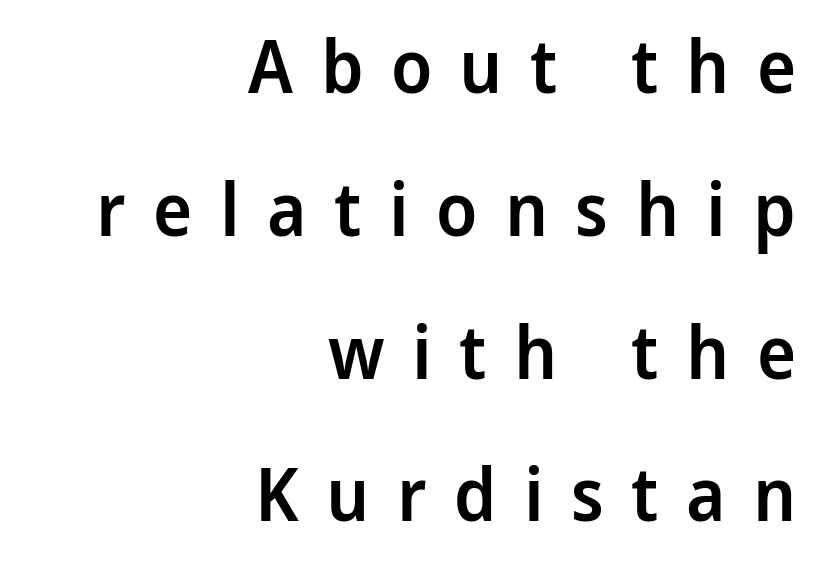
Italic? Not at all — the glyphs are vertical. Spacing verdict: proportional, widths tailored to each character. These words are printed semibold, heavier than regular yet not bold. The baseline area is clear.
